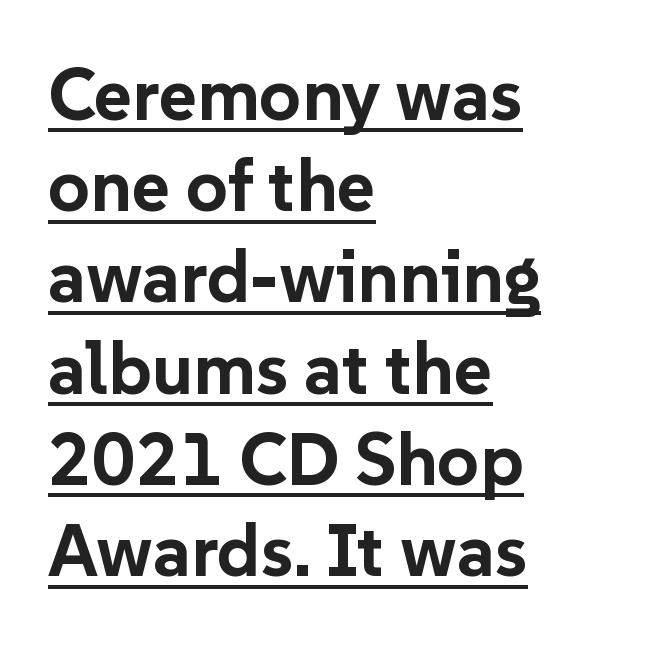
Q: Is the text bold? A: Yes.
Q: Is the text italic (slanted)? A: No, it is upright.
Q: Is the typeface a serif or a sans-serif typeface? A: Sans-serif.
Q: Is the text underlined? A: Yes.
Q: How is the paragraph aligned? A: Left-aligned.
Q: Is the spacing between letters normal or unusually wide? A: Normal.
Q: Is the spacing between lines tight, normal or loose? A: Normal.
Q: Width (condensed, normal, or wide)? A: Normal.
Q: Stroke contrast? A: Low.
Q: x-height? A: Medium.
Q: Monospaced? A: No.
